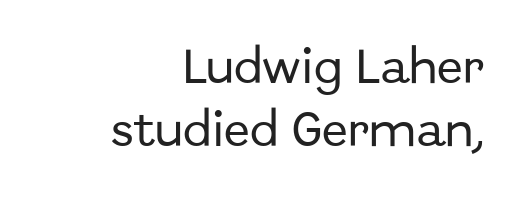
The image shows 38 px sans-serif type, upright; set right-aligned, normal line spacing (1.67x), normal letter spacing, not underlined; low stroke contrast and a medium x-height.
